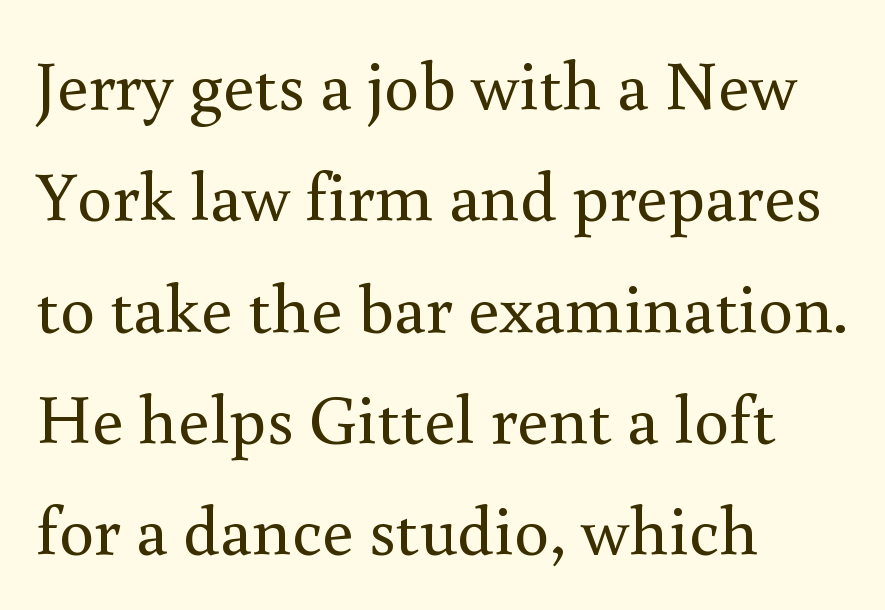
The image shows 70 px regular-weight serif type, upright; set left-aligned, normal line spacing (1.59x), normal letter spacing, not underlined; a small x-height.
